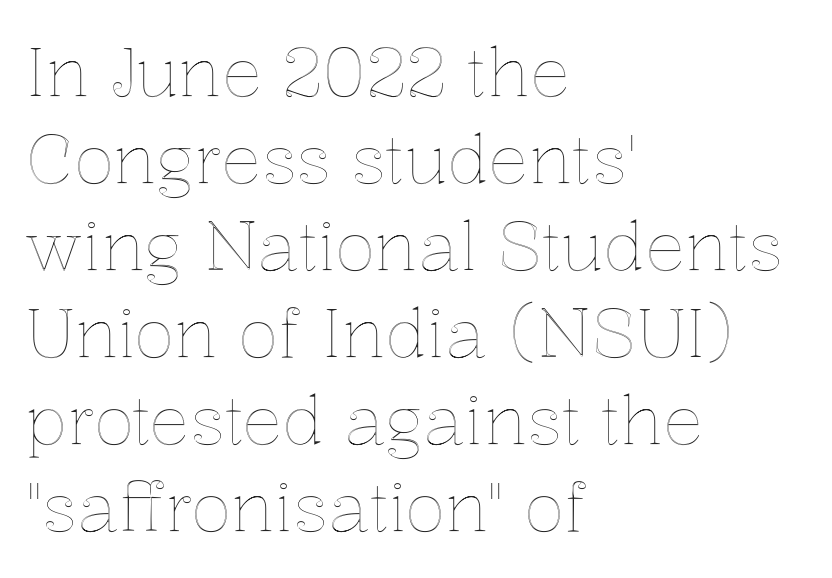
Q: Is the text italic (slanted)? A: No, it is upright.
Q: Is the text underlined? A: No.
Q: How is the paragraph aligned? A: Left-aligned.
Q: Is the spacing between letters normal or unusually wide? A: Normal.
Q: Is the spacing between lines tight, normal or loose? A: Normal.
Q: Width (condensed, normal, or wide)? A: Normal.
Q: x-height? A: Medium.
Q: Monospaced? A: No.
